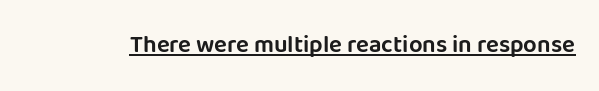
Q: Is the text italic (slanted)? A: No, it is upright.
Q: Is the text underlined? A: Yes.
Q: Is the spacing between letters normal or unusually wide? A: Normal.
